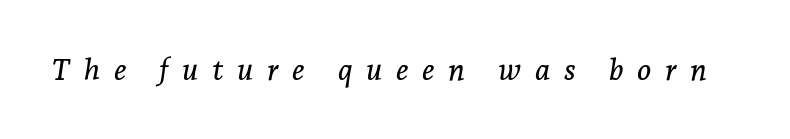
The image shows 30 px serif type, italic (leaning right); set unusually wide letter spacing (+0.45 em), not underlined; low stroke contrast and a medium x-height.
